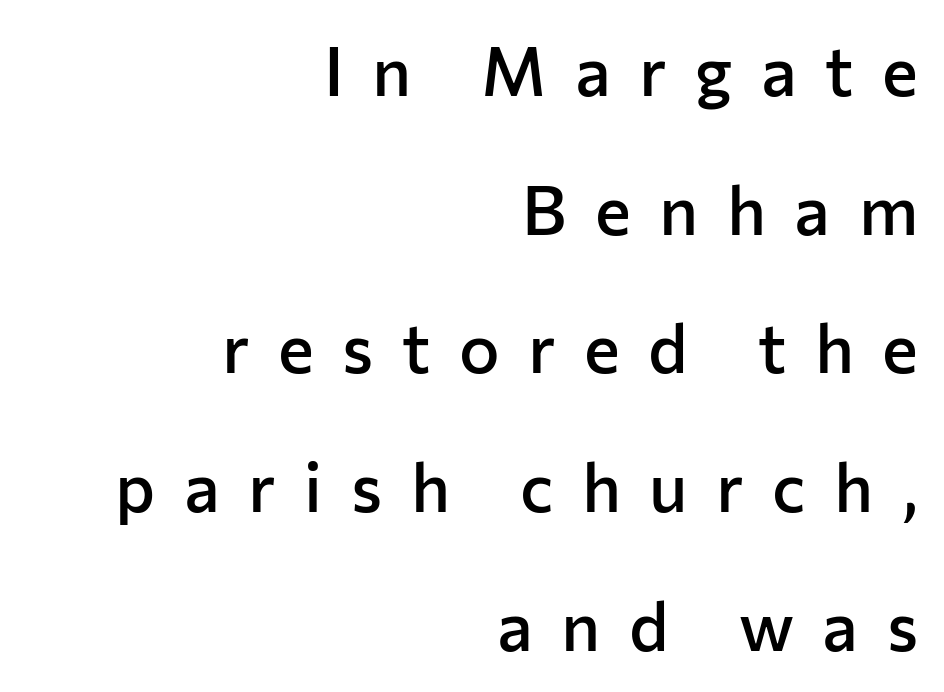
{"serif": "no", "italic": "no", "bold": "semi", "weight": "semibold", "width": "normal", "stroke_contrast": "low", "x_height": "medium", "monospaced": "no", "underline": "no", "align": "right", "line_spacing": "loose", "line_spacing_ratio": 2.04, "letter_spacing": "wide", "letter_spacing_em": 0.42, "glyph_px": 68}
